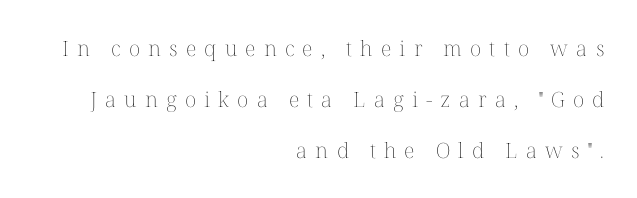
The image shows 21 px text type, upright; set right-aligned, loose line spacing (2.42x), unusually wide letter spacing (+0.39 em), not underlined.
